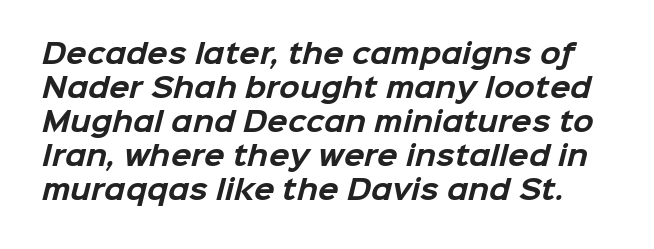
Lines of text with bare space underneath. Successive baselines arrive at the customary interval. Typesetter's note: full bold, strokes at maximum text heaviness. The face used here is rendered with its standard letterfit.
